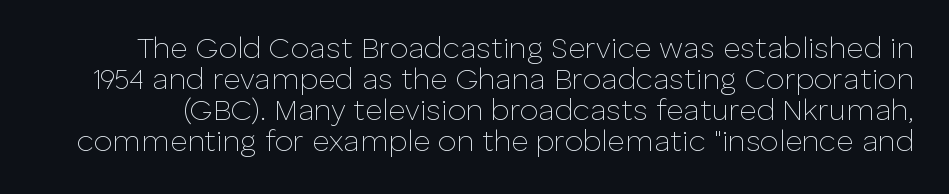
Q: Is the text bold? A: No.
Q: Is the text italic (slanted)? A: No, it is upright.
Q: Is the typeface a serif or a sans-serif typeface? A: Sans-serif.
Q: Is the text underlined? A: No.
Q: Is the spacing between letters normal or unusually wide? A: Normal.
Q: Is the spacing between lines tight, normal or loose? A: Tight.
Q: Width (condensed, normal, or wide)? A: Normal.
Q: Stroke contrast? A: Low.
Q: x-height? A: Medium.
Q: Monospaced? A: No.
